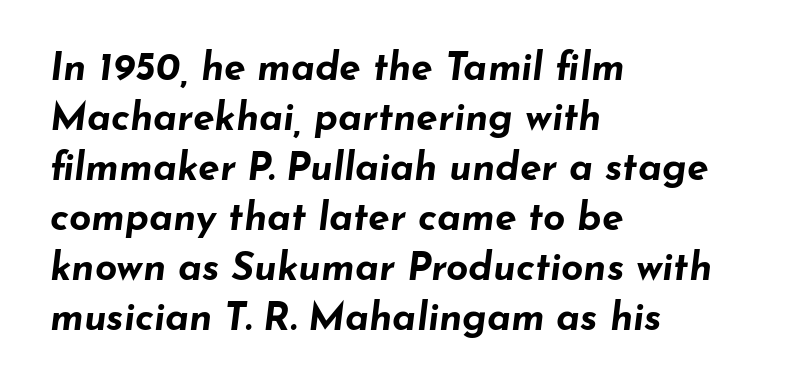
Q: Is the text bold? A: Yes.
Q: Is the text italic (slanted)? A: Yes, it leans right by about 7 degrees.
Q: Is the text underlined? A: No.
Q: How is the paragraph aligned? A: Left-aligned.
Q: Is the spacing between letters normal or unusually wide? A: Normal.
Q: Is the spacing between lines tight, normal or loose? A: Normal.
Q: Width (condensed, normal, or wide)? A: Wide.
Q: Stroke contrast? A: Low.
Q: x-height? A: Small.
Q: Monospaced? A: No.
